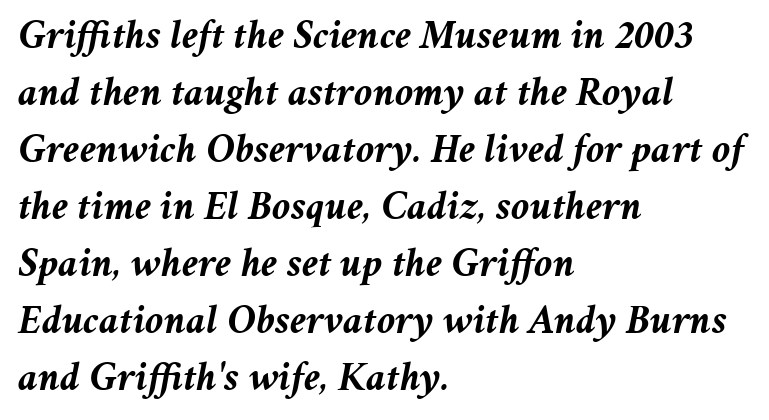
{"italic": "yes", "lean": "right", "slant_degrees": 11, "bold": "yes", "weight": "semibold", "width": "normal", "stroke_contrast": "medium", "x_height": "medium", "monospaced": "no", "underline": "no", "align": "left", "line_spacing": "normal", "line_spacing_ratio": 1.39, "letter_spacing": "normal", "letter_spacing_em": 0.0, "glyph_px": 41}
